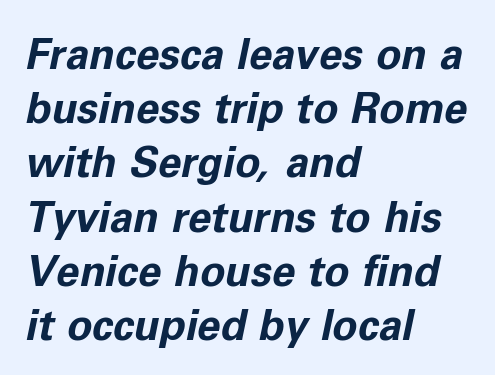
{"italic": "yes", "lean": "right", "slant_degrees": 11, "bold": "yes", "weight": "bold", "width": "normal", "stroke_contrast": "low", "x_height": "medium", "monospaced": "no", "underline": "no", "align": "left", "line_spacing": "normal", "line_spacing_ratio": 1.29, "letter_spacing": "normal", "letter_spacing_em": 0.0, "glyph_px": 42}
